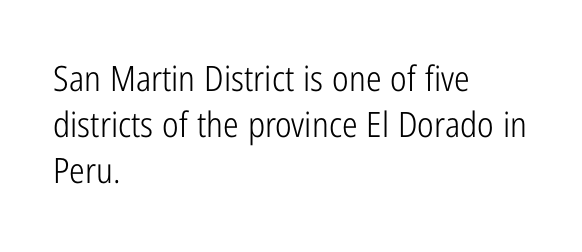
Does the copy run flush right? No — it runs flush left. On a weight scale, this lands at 450 or below. Tracking here is standard; glyphs follow each other at the usual distance. Line spacing here is normal. Ascenders rise straight up at ninety degrees.
